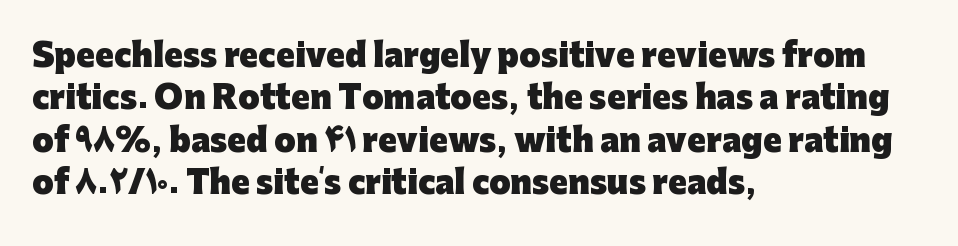
The rendering uses natural spacing where letterforms have individual widths. The face used here is rendered with its standard letterfit. What weight is shown? A full bold with thick strokes. The rendering shows plain stroke endings on the letterforms — a sans-serif design. Leading: standard.
